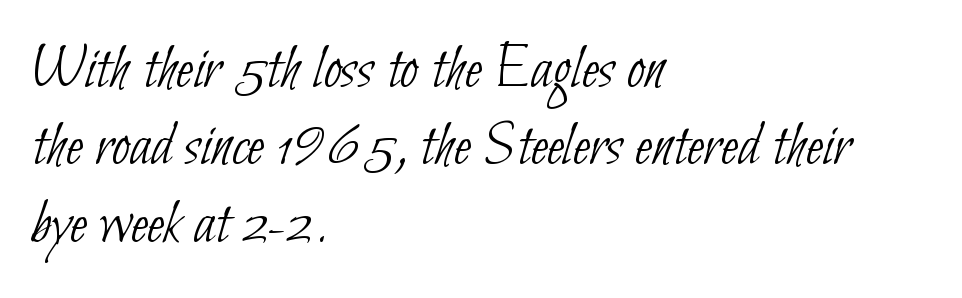
The image shows 64 px thin, condensed sans-serif type; set left-aligned, line spacing 1.21x, normal letter spacing, not underlined; low stroke contrast and a small x-height.
